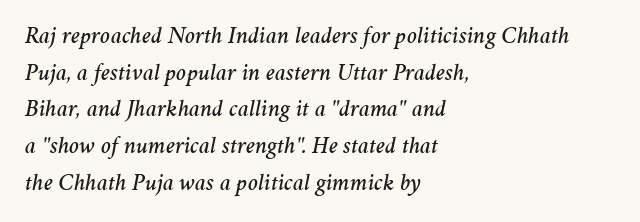
Rendered with sloped, italic letterforms. The lines are quadded left. The space between consecutive lines is moderate. The glyphs are unaccompanied by any horizontal stroke below them.
